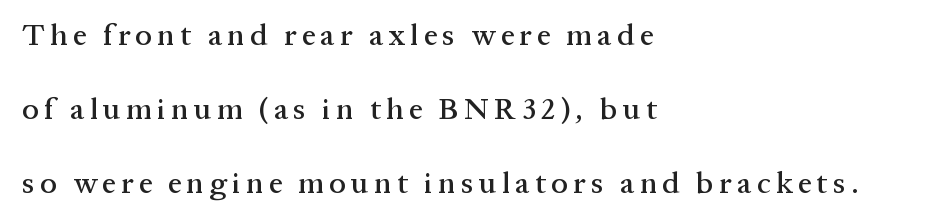
Each letter keeps its own natural width here, so spacing adapts to shape. Each row of text sits above clean, open space. Vertically, the passage feels expansive, rows floating well apart. Ascenders rise straight up at ninety degrees. Look at the bottom of the vertical strokes: they flare into serifs here. The lines in this sample share a left origin and differ only in where they stop.
